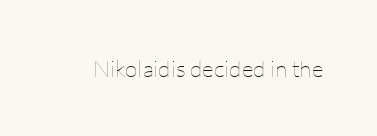
The type is set solid horizontally, with unmodified tracking. Words float on clear page, feet unadorned. A quiet, ordinary-to-light weight characterises the typeface. The type sits square on the baseline with zero lean.
